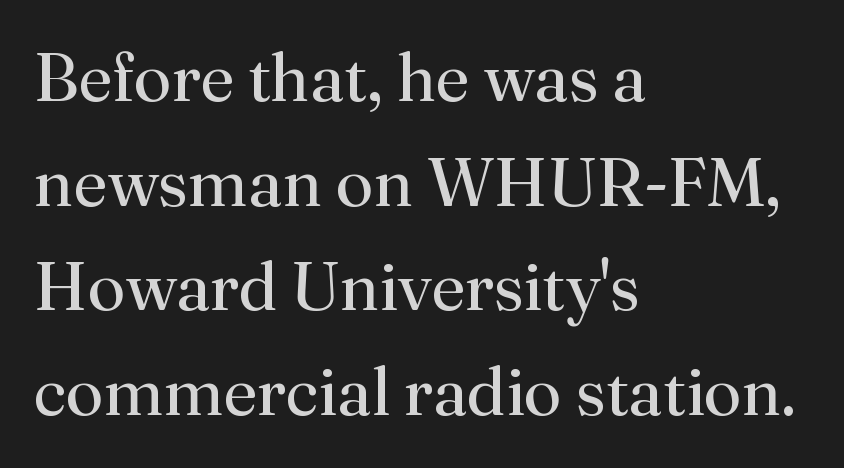
This sample has the flowing, uneven cadence of proportional lettering. The paragraph shown leans on its left margin. Weight: regular or lighter. Is there any slant? The stems are plumb. Serif or sans? Serif — the stroke terminals have little feet.
